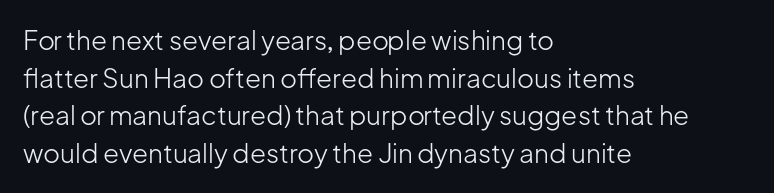
{"italic": "no", "bold": "no", "underline": "no", "align": "left", "line_spacing": "normal", "line_spacing_ratio": 1.45, "letter_spacing": "normal", "letter_spacing_em": 0.0, "glyph_px": 26}
